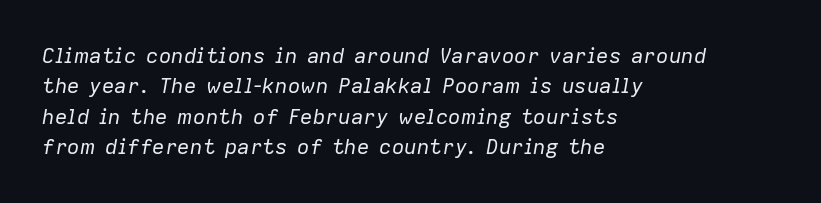
The image shows 21 px text type, italic (leaning right); set left-aligned, normal line spacing (1.45x), normal letter spacing, not underlined.
